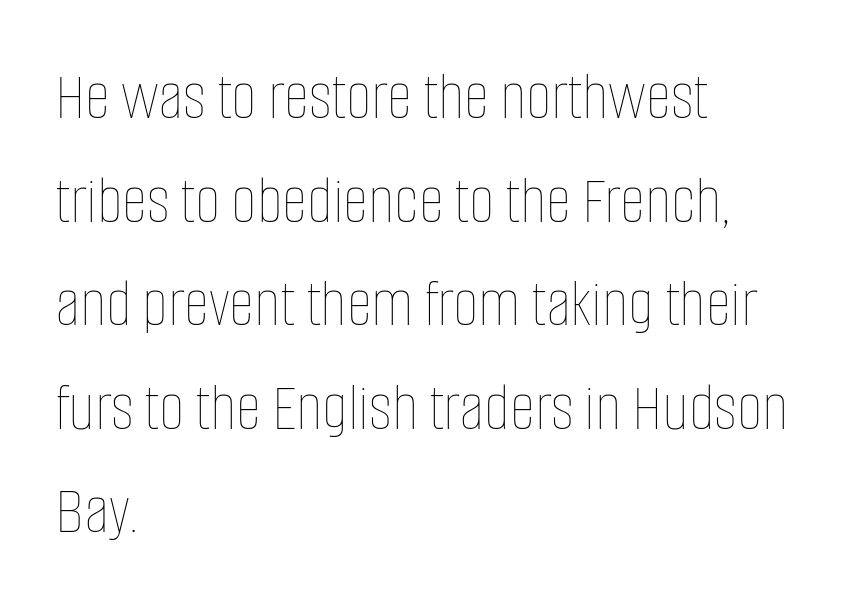
The image shows 70 px thin, condensed type, upright; set left-aligned, normal line spacing (1.48x), normal letter spacing, not underlined; low stroke contrast and a large x-height.
